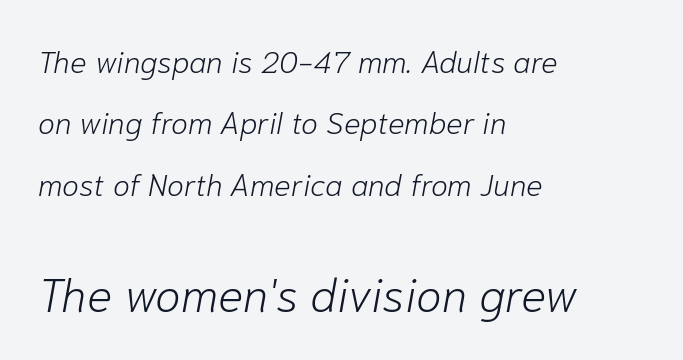
{"italic": "yes", "lean": "right", "slant_degrees": 10, "bold": "no", "weight": "light", "width": "normal", "stroke_contrast": "low", "x_height": "medium", "monospaced": "no", "underline": "no", "align": "left", "line_spacing": "loose", "line_spacing_ratio": 1.98, "letter_spacing": "normal", "letter_spacing_em": 0.0, "larger_block": "second", "size_ratio": 1.52, "glyph_px": 47}
